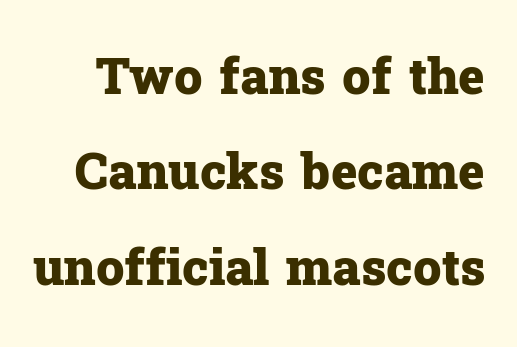
The passage shown is typeset with a serif family. Between one letter and the next there's only the usual sliver of space. Just letters on the line, the space beneath them empty. When letters stand straight like this, we call the style roman or upright. How would I describe the line gaps? Wide and relaxed. Heavy-handed strokes throughout: this text is bold.
